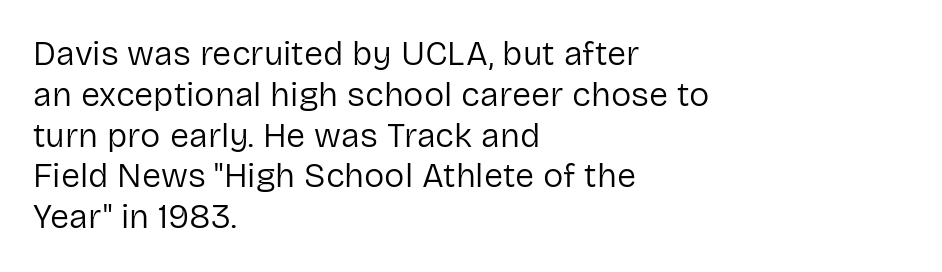
{"serif": "no", "italic": "no", "bold": "no", "weight": "regular", "width": "normal", "stroke_contrast": "low", "x_height": "medium", "monospaced": "no", "underline": "no", "align": "left", "line_spacing_ratio": 1.2, "letter_spacing": "normal", "letter_spacing_em": 0.0, "glyph_px": 34}
